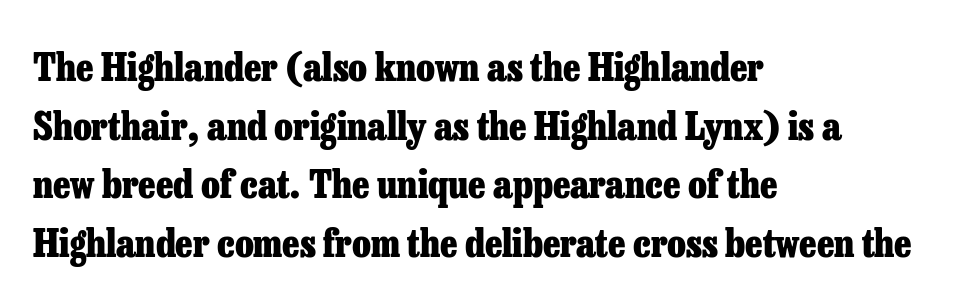
{"serif": "yes", "italic": "no", "bold": "yes", "weight": "heavy", "width": "normal", "stroke_contrast": "low", "x_height": "medium", "monospaced": "no", "underline": "no", "align": "left", "line_spacing": "normal", "line_spacing_ratio": 1.54, "letter_spacing": "normal", "letter_spacing_em": 0.0, "glyph_px": 38}
